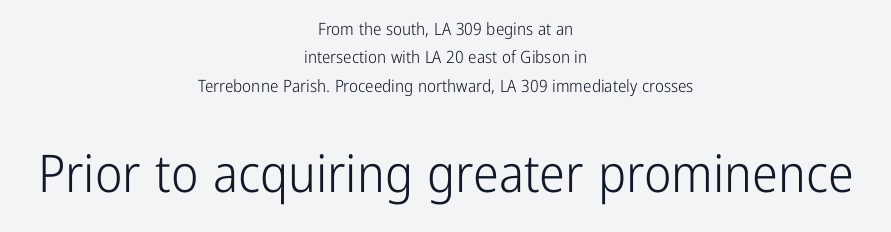
Q: Is the text bold? A: No.
Q: Is the text italic (slanted)? A: No, it is upright.
Q: Is the typeface a serif or a sans-serif typeface? A: Sans-serif.
Q: Is the text underlined? A: No.
Q: How is the paragraph aligned? A: Centered.
Q: Is the spacing between letters normal or unusually wide? A: Normal.
Q: Is the spacing between lines tight, normal or loose? A: Normal.
Q: Which block of text is set in a larger size, the first (top) or the second (bottom)? A: The second (bottom) one.
Q: Width (condensed, normal, or wide)? A: Condensed.
Q: Stroke contrast? A: Low.
Q: x-height? A: Medium.
Q: Monospaced? A: No.
